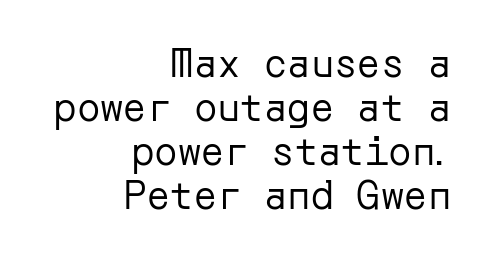
Q: Is the text bold? A: No.
Q: Is the text italic (slanted)? A: No, it is upright.
Q: Is the typeface a serif or a sans-serif typeface? A: Sans-serif.
Q: Is the text underlined? A: No.
Q: How is the paragraph aligned? A: Right-aligned.
Q: Is the spacing between letters normal or unusually wide? A: Normal.
Q: Is the spacing between lines tight, normal or loose? A: Tight.
Q: Width (condensed, normal, or wide)? A: Normal.
Q: Stroke contrast? A: Low.
Q: x-height? A: Medium.
